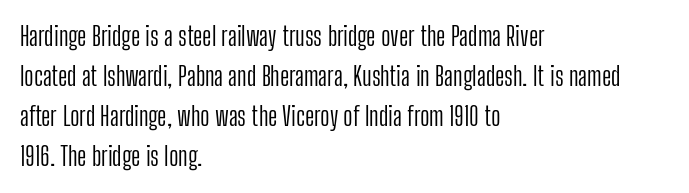
Descender tails drop into unmarked territory. Stroke mass is kept to a normal reading level or below. Default kerning and tracking; the words read as compact shapes. Teacher's note: observe the even left margin — that is flush-left alignment.
